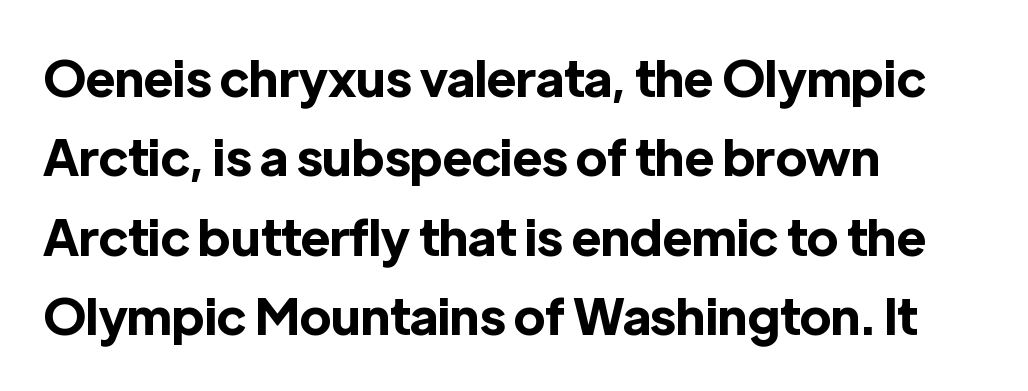
What weight is shown? A full bold with thick strokes. The type is set solid horizontally, with unmodified tracking. Style check: upright. The letters advance in unequal steps, a hallmark of proportional type. Does the type have serifs? No, each stem ends abruptly.
